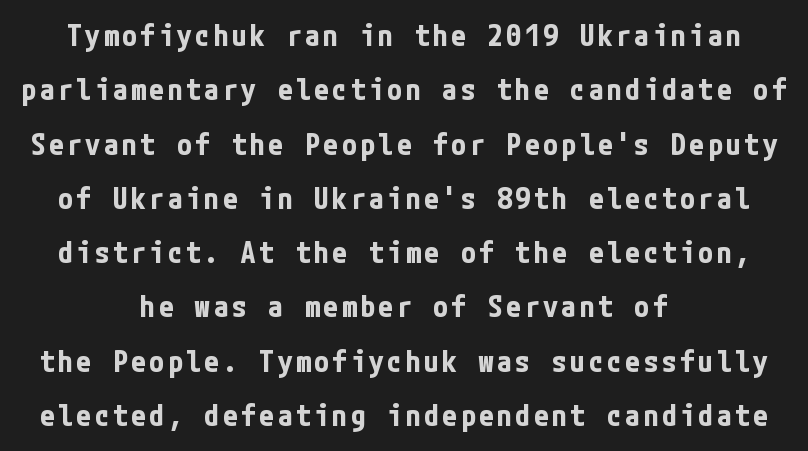
{"serif": "no", "italic": "no", "bold": "yes", "weight": "bold", "width": "condensed", "stroke_contrast": "low", "x_height": "medium", "underline": "no", "align": "center", "line_spacing_ratio": 1.81, "glyph_px": 30}
